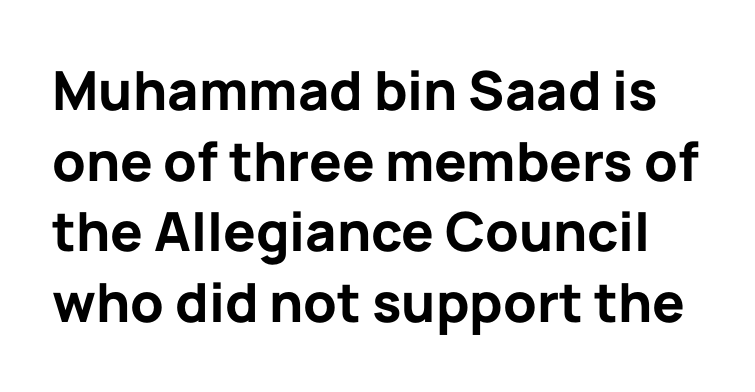
Here the designer chose a conventional face with non-uniform glyph widths. The letters stand upright; this is a roman face. Its strokes are broad and dark, the hallmark of bold type. The tracking reads as untouched default to a designer's eye.
